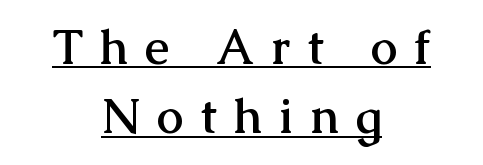
The image shows 48 px semibold serif type, upright; set centered, normal line spacing (1.44x), unusually wide letter spacing (+0.36 em), underlined; medium stroke contrast and a medium x-height.
